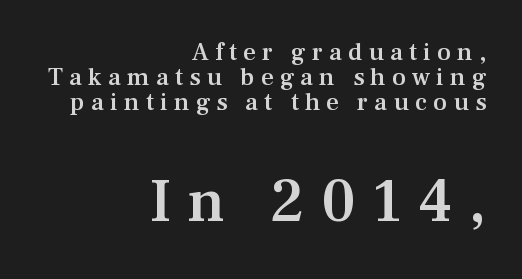
Q: Is the text bold? A: Semi-bold.
Q: Is the text italic (slanted)? A: No, it is upright.
Q: Is the typeface a serif or a sans-serif typeface? A: Serif.
Q: Is the text underlined? A: No.
Q: How is the paragraph aligned? A: Right-aligned.
Q: Is the spacing between letters normal or unusually wide? A: Unusually wide.
Q: Is the spacing between lines tight, normal or loose? A: Tight.
Q: Which block of text is set in a larger size, the first (top) or the second (bottom)? A: The second (bottom) one.
Q: Width (condensed, normal, or wide)? A: Normal.
Q: Stroke contrast? A: Medium.
Q: x-height? A: Medium.
Q: Monospaced? A: No.
